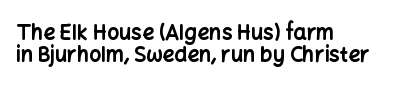
Heavy, bold letterforms. You could barely slide anything between these rows. Short and long lines alike share a common starting point at left. A typesetter would call this zero additional tracking.
